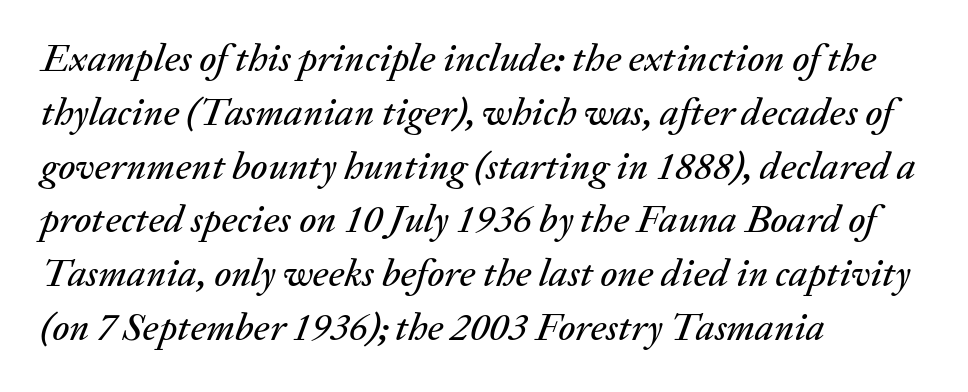
The space beneath each line is pristine and unruled. This rendering uses left alignment, leaving the right contour irregular. Each word holds together tightly as a unit, with standard inter-letter gaps. The text carries the slant typical of an italic or oblique font.
